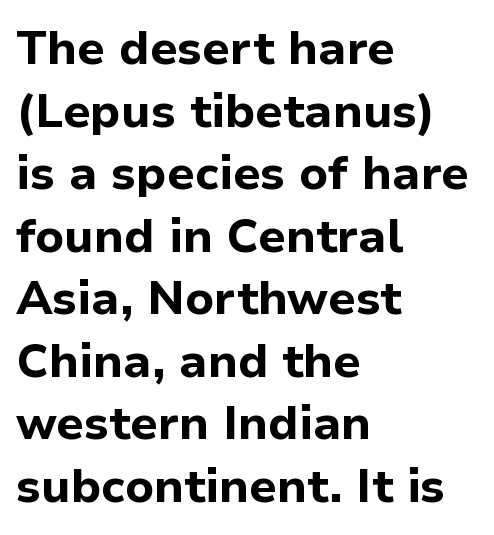
{"serif": "no", "italic": "no", "bold": "yes", "weight": "bold", "width": "normal", "stroke_contrast": "low", "x_height": "medium", "monospaced": "no", "underline": "no", "align": "left", "line_spacing": "normal", "line_spacing_ratio": 1.33, "letter_spacing": "normal", "letter_spacing_em": 0.0, "glyph_px": 47}
